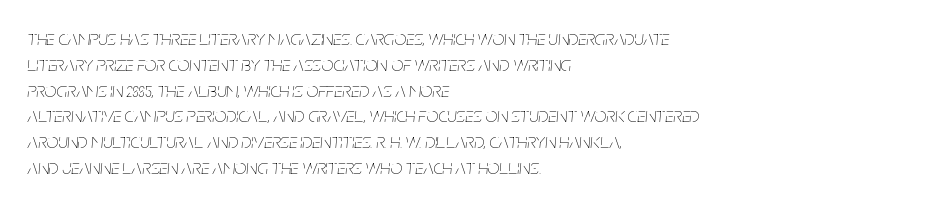
If you drew a ruler down the left edge, every line would touch it. Italic: yes, the glyphs are oblique. Unbolded letterforms with no extra heft. The area under the type is left untouched. No extra tracking has been applied to these lines.
